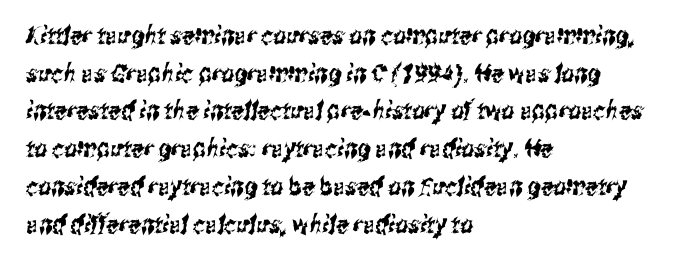
{"underline": "no", "align": "left", "line_spacing": "normal", "line_spacing_ratio": 1.51, "letter_spacing": "normal", "letter_spacing_em": 0.0, "glyph_px": 25}
